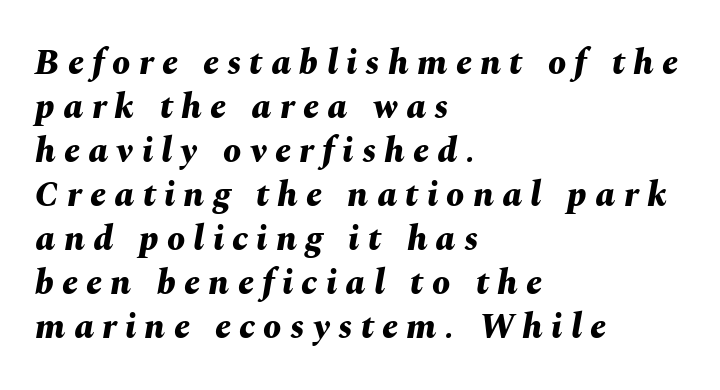
Q: Is the text bold? A: Yes.
Q: Is the text italic (slanted)? A: Yes, it leans right by about 10 degrees.
Q: Is the text underlined? A: No.
Q: How is the paragraph aligned? A: Left-aligned.
Q: Is the spacing between letters normal or unusually wide? A: Unusually wide.
Q: Width (condensed, normal, or wide)? A: Normal.
Q: Stroke contrast? A: Medium.
Q: x-height? A: Medium.
Q: Monospaced? A: No.
